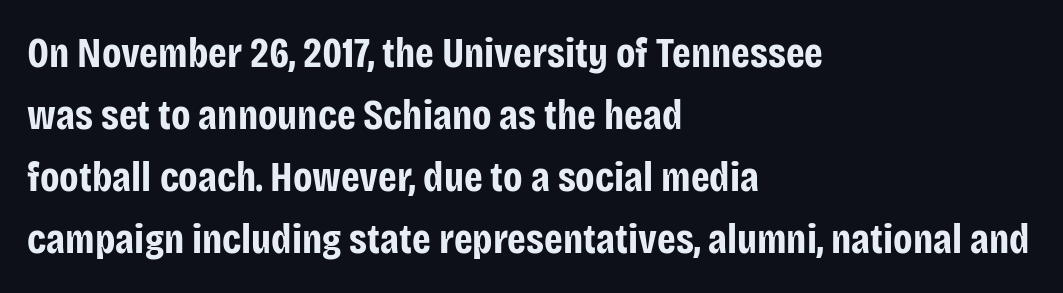
{"serif": "no", "italic": "no", "bold": "yes", "weight": "bold", "width": "condensed", "stroke_contrast": "low", "x_height": "large", "monospaced": "no", "underline": "no", "align": "left", "line_spacing": "normal", "line_spacing_ratio": 1.48, "letter_spacing": "normal", "letter_spacing_em": 0.0, "glyph_px": 42}
